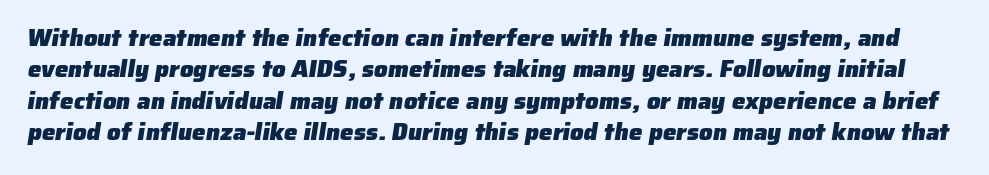
The image shows 24 px bold type; set normal line spacing (1.31x), normal letter spacing, not underlined.
